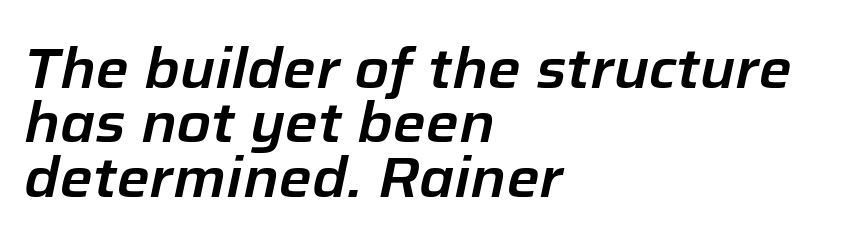
You could not count columns in this text — the font is proportionally spaced. Leading: reduced. The rag falls on the right side of this text block. Each row of text sits above clean, open space. Tracking here is standard; glyphs follow each other at the usual distance. It's the slanting kind of type.
